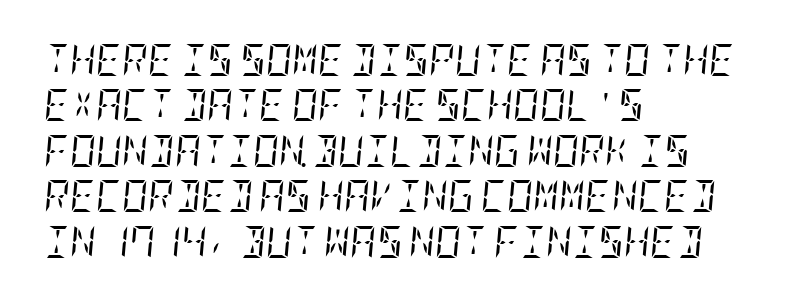
The font family rendered here belongs to the serif group. Between one letter and the next there's only the usual sliver of space. The axis of the letterforms is tilted away from vertical. The designer left line spacing at the default. Line starts are locked; line ends wander. Only glyphs here, with clear space below each row.
